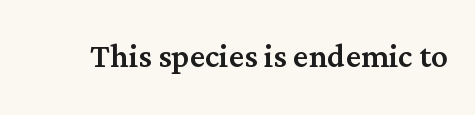
{"serif": "yes", "italic": "no", "width": "normal", "stroke_contrast": "medium", "x_height": "medium", "monospaced": "no", "underline": "no", "letter_spacing": "normal", "letter_spacing_em": 0.0, "glyph_px": 42}
